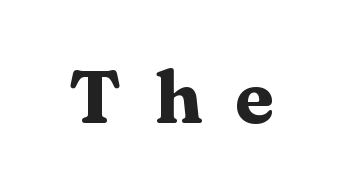
Q: Is the text bold? A: Yes.
Q: Is the text italic (slanted)? A: No, it is upright.
Q: Is the typeface a serif or a sans-serif typeface? A: Serif.
Q: Is the text underlined? A: No.
Q: Is the spacing between letters normal or unusually wide? A: Unusually wide.
Q: Width (condensed, normal, or wide)? A: Wide.
Q: Stroke contrast? A: Medium.
Q: x-height? A: Medium.
Q: Monospaced? A: No.
